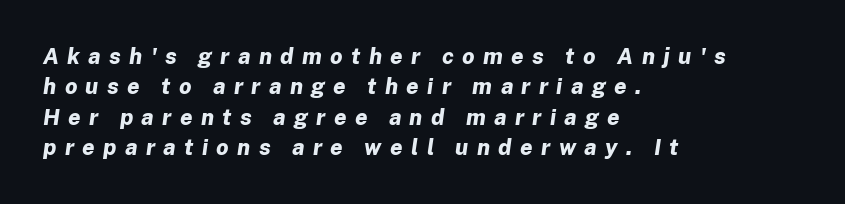
Every character sits at an angle, as italics do. The lines are quadded left. The letterforms stand isolated, each surrounded by extra space. Every letter is thick-stroked: bold, no question. Leading matches the norm, producing a regular column. Has an underline been added? It has not.
